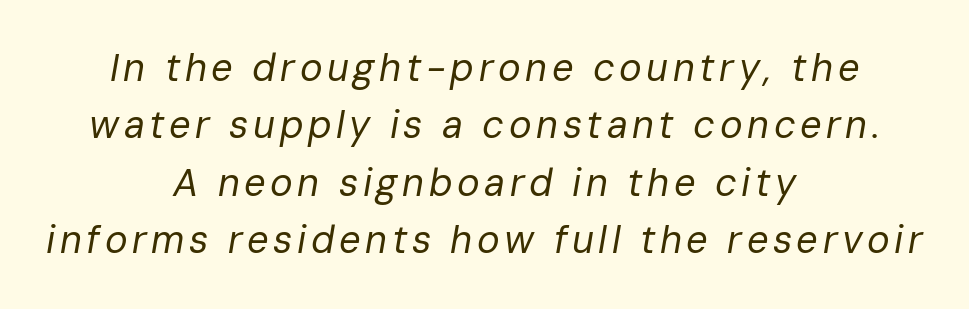
Q: Is the text bold? A: No.
Q: Is the text italic (slanted)? A: Yes, it leans right by about 10 degrees.
Q: Is the text underlined? A: No.
Q: How is the paragraph aligned? A: Centered.
Q: Is the spacing between lines tight, normal or loose? A: Normal.
Q: Width (condensed, normal, or wide)? A: Normal.
Q: Stroke contrast? A: Low.
Q: x-height? A: Medium.
Q: Monospaced? A: No.
